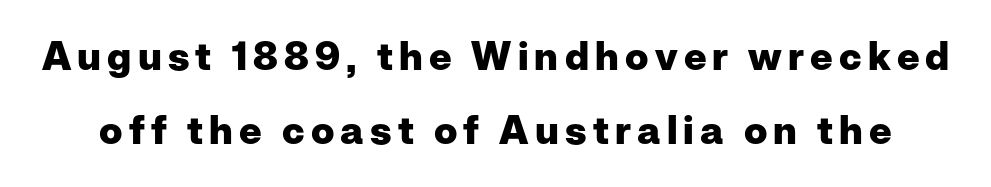
Interline gaps are noticeably wide in this sample. Students, this is bold: see how much ink each stroke carries. Posture: vertical. Is this a fixed-width face? No — the glyphs have proportional, varying widths. Letters rest on an invisible, unmarked baseline. Type style note: lacks serifs.
